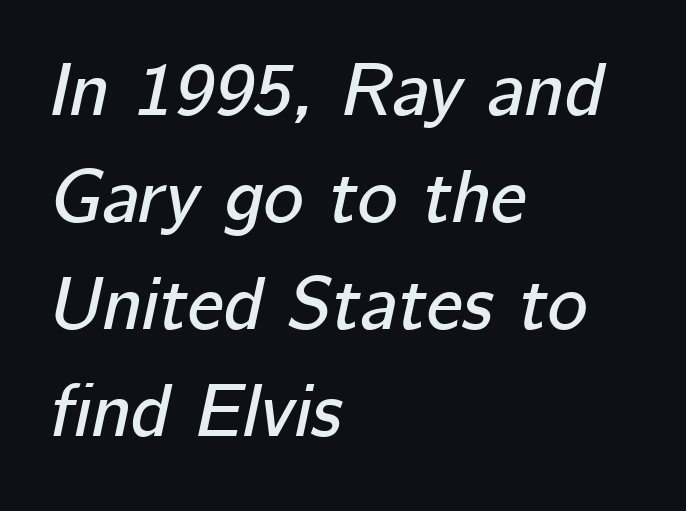
The image shows 76 px text type, italic (leaning right); set left-aligned, normal line spacing (1.41x), normal letter spacing, not underlined; low stroke contrast and a medium x-height.
